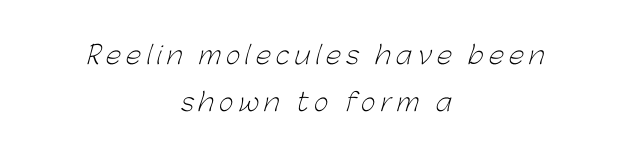
Q: Is the text bold? A: No.
Q: Is the text underlined? A: No.
Q: How is the paragraph aligned? A: Centered.
Q: Is the spacing between letters normal or unusually wide? A: Unusually wide.
Q: Is the spacing between lines tight, normal or loose? A: Loose.
